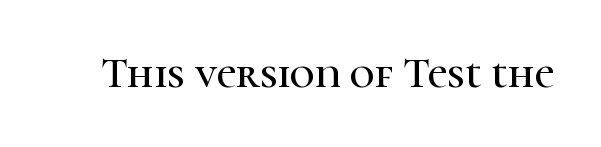
Q: Is the text italic (slanted)? A: No, it is upright.
Q: Is the typeface a serif or a sans-serif typeface? A: Serif.
Q: Is the text underlined? A: No.
Q: Is the spacing between letters normal or unusually wide? A: Normal.
Q: Width (condensed, normal, or wide)? A: Normal.
Q: Stroke contrast? A: High.
Q: x-height? A: Medium.
Q: Monospaced? A: No.
